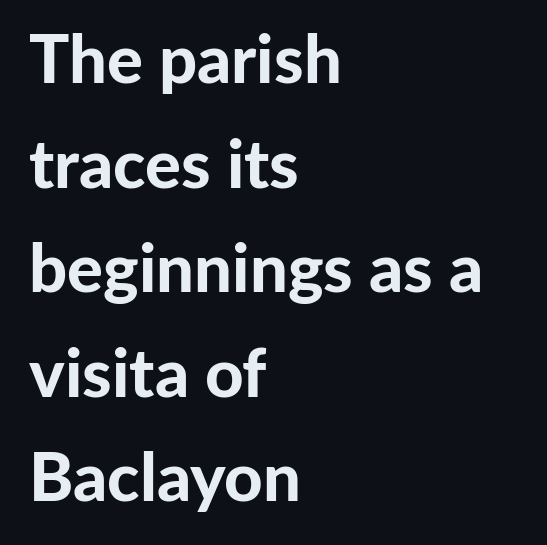
{"serif": "no", "italic": "no", "bold": "yes", "weight": "bold", "width": "normal", "stroke_contrast": "low", "x_height": "medium", "monospaced": "no", "underline": "no", "align": "left", "line_spacing": "normal", "line_spacing_ratio": 1.56, "letter_spacing": "normal", "letter_spacing_em": 0.0, "glyph_px": 67}
